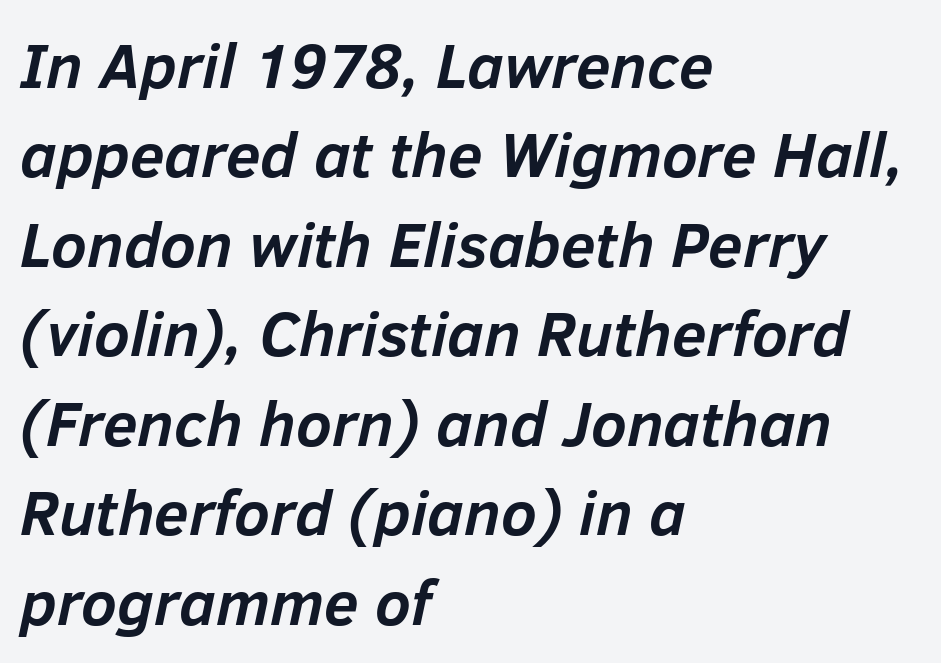
{"italic": "yes", "lean": "right", "slant_degrees": 12, "bold": "yes", "weight": "semibold", "width": "normal", "stroke_contrast": "low", "x_height": "medium", "monospaced": "no", "underline": "no", "align": "left", "line_spacing": "normal", "line_spacing_ratio": 1.42, "letter_spacing": "normal", "letter_spacing_em": 0.0, "glyph_px": 63}
